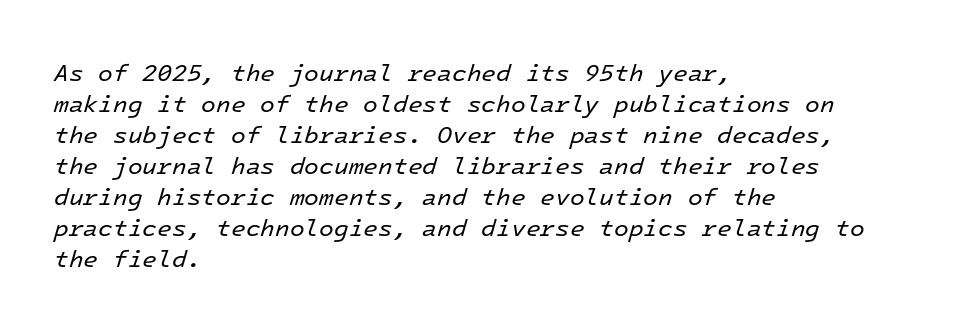
{"italic": "yes", "lean": "right", "slant_degrees": 16, "bold": "no", "underline": "no", "align": "left", "line_spacing": "normal", "line_spacing_ratio": 1.29, "letter_spacing": "normal", "letter_spacing_em": 0.0, "glyph_px": 24}
